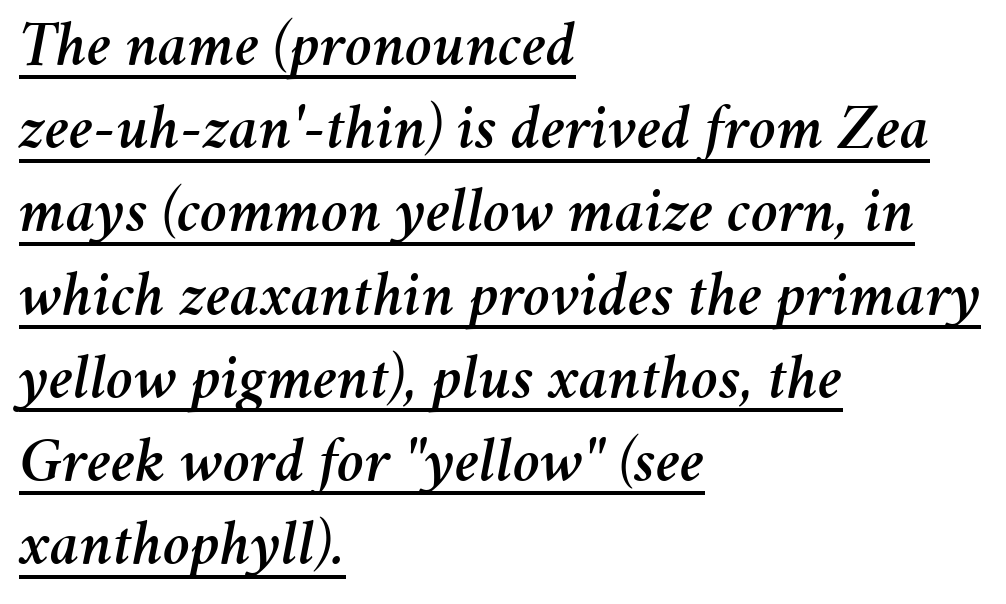
The image shows 65 px text type, italic (leaning right); set left-aligned, normal line spacing (1.28x), normal letter spacing, underlined; medium stroke contrast and a medium x-height.
